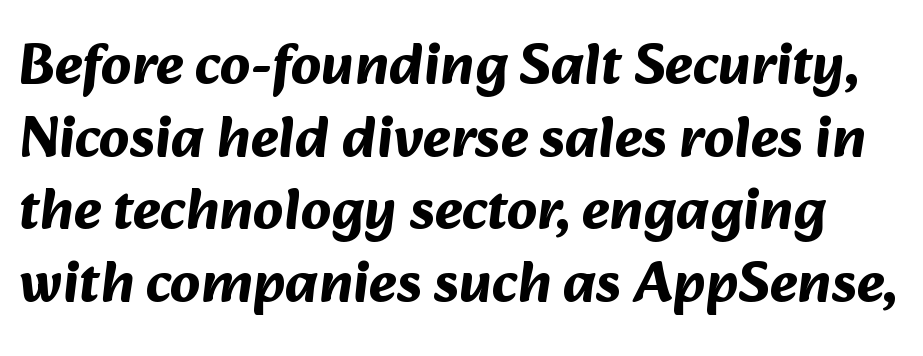
You can tell from the bare stems that sans-serif type was used. The zone under the glyphs is completely vacant. Looks like regular typesetting: each glyph gets only the width it needs. Chunky letters — that's bold for sure. Tracking value appears to be zero — textbook default spacing.
